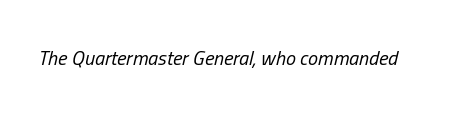
Decoration check: the copy has no underline. Slant detected: the letters are inclined. The horizontal fit of the characters is conventional and even. The letters look calm and open, with moderate or lighter stems.
